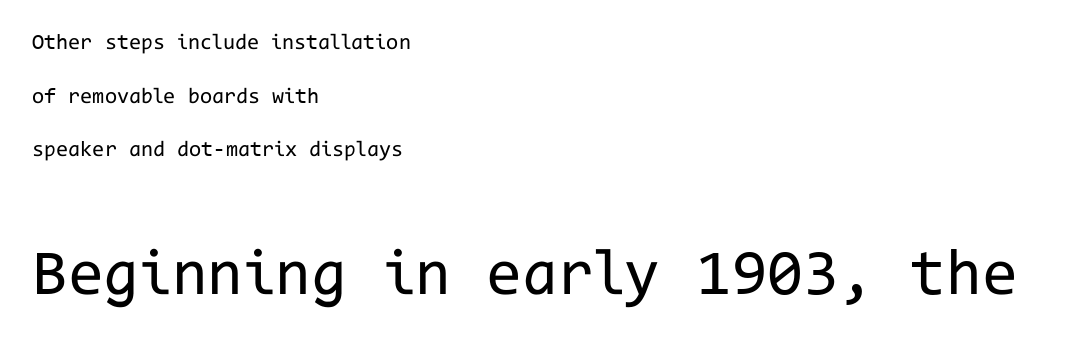
Q: Is the text bold? A: No.
Q: Is the text italic (slanted)? A: No, it is upright.
Q: Is the typeface a serif or a sans-serif typeface? A: Sans-serif.
Q: Is the text underlined? A: No.
Q: How is the paragraph aligned? A: Left-aligned.
Q: Is the spacing between letters normal or unusually wide? A: Normal.
Q: Is the spacing between lines tight, normal or loose? A: Loose.
Q: Which block of text is set in a larger size, the first (top) or the second (bottom)? A: The second (bottom) one.
Q: Width (condensed, normal, or wide)? A: Normal.
Q: Stroke contrast? A: Low.
Q: x-height? A: Medium.
Q: Monospaced? A: Yes.
